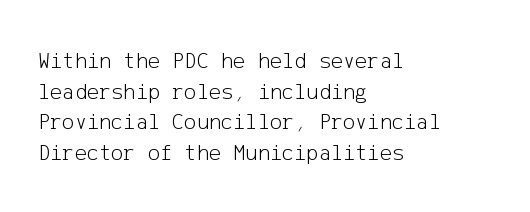
{"italic": "no", "bold": "no", "underline": "no", "align": "left", "line_spacing": "normal", "line_spacing_ratio": 1.33, "letter_spacing": "normal", "letter_spacing_em": 0.0, "glyph_px": 23}
